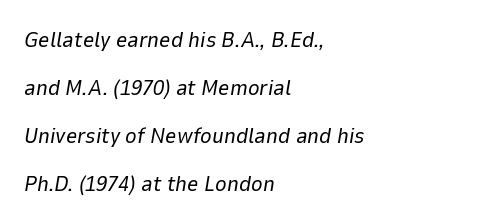
The image shows 22 px text type, italic (leaning right); set left-aligned, loose line spacing (2.18x), normal letter spacing, not underlined.
